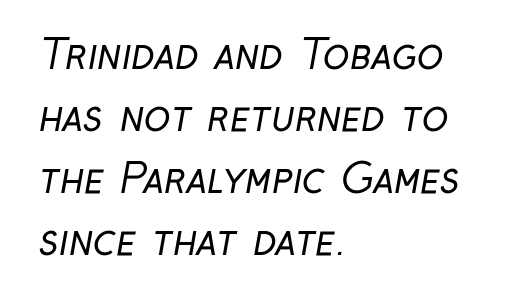
{"serif": "no", "bold": "no", "weight": "regular", "width": "condensed", "stroke_contrast": "low", "x_height": "medium", "monospaced": "no", "underline": "no", "align": "left", "line_spacing": "normal", "line_spacing_ratio": 1.55, "letter_spacing": "normal", "letter_spacing_em": 0.0, "glyph_px": 40}
